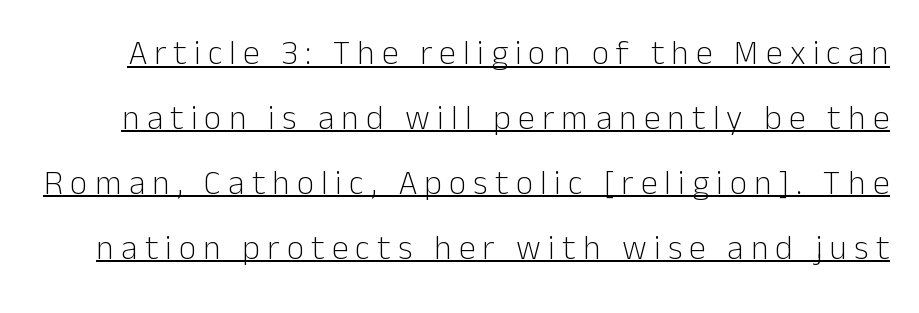
{"serif": "no", "italic": "no", "bold": "no", "weight": "light", "width": "normal", "stroke_contrast": "low", "x_height": "medium", "monospaced": "no", "underline": "yes", "line_spacing": "loose", "line_spacing_ratio": 1.91, "letter_spacing": "wide", "letter_spacing_em": 0.21, "glyph_px": 34}
